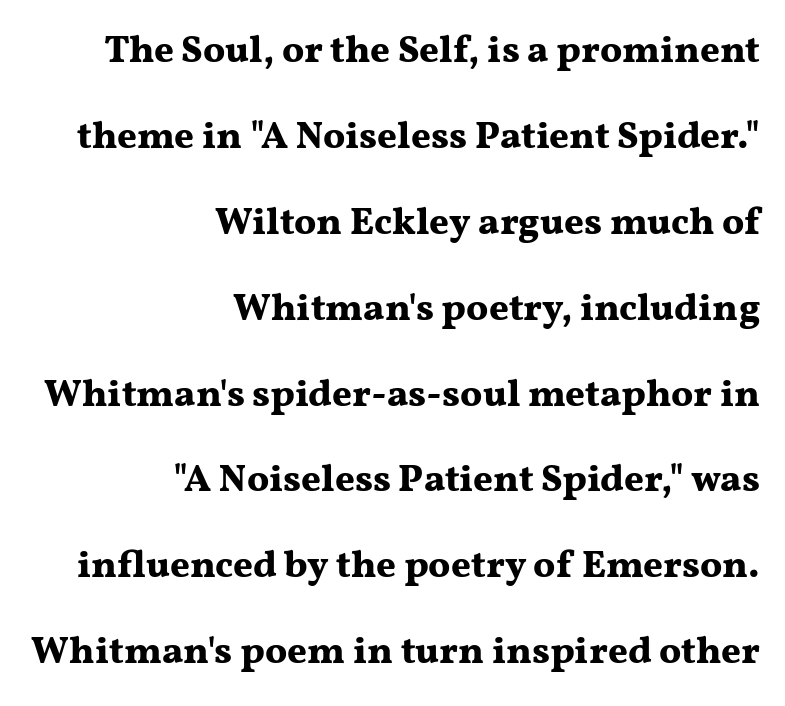
{"serif": "yes", "italic": "no", "bold": "yes", "weight": "bold", "width": "wide", "stroke_contrast": "medium", "x_height": "medium", "monospaced": "no", "underline": "no", "align": "right", "line_spacing": "loose", "line_spacing_ratio": 2.26, "letter_spacing": "normal", "letter_spacing_em": 0.0, "glyph_px": 38}
